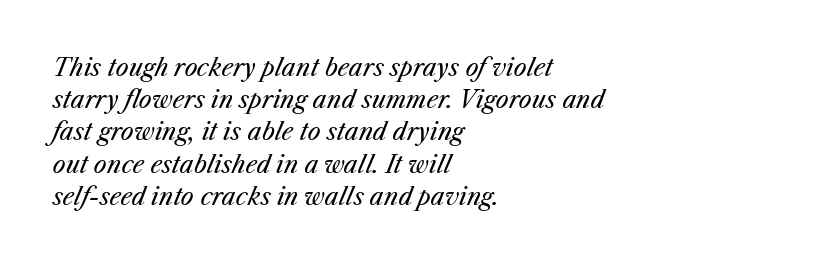
The image shows 23 px text type, italic (leaning right); set left-aligned, normal line spacing (1.4x), normal letter spacing, not underlined.
